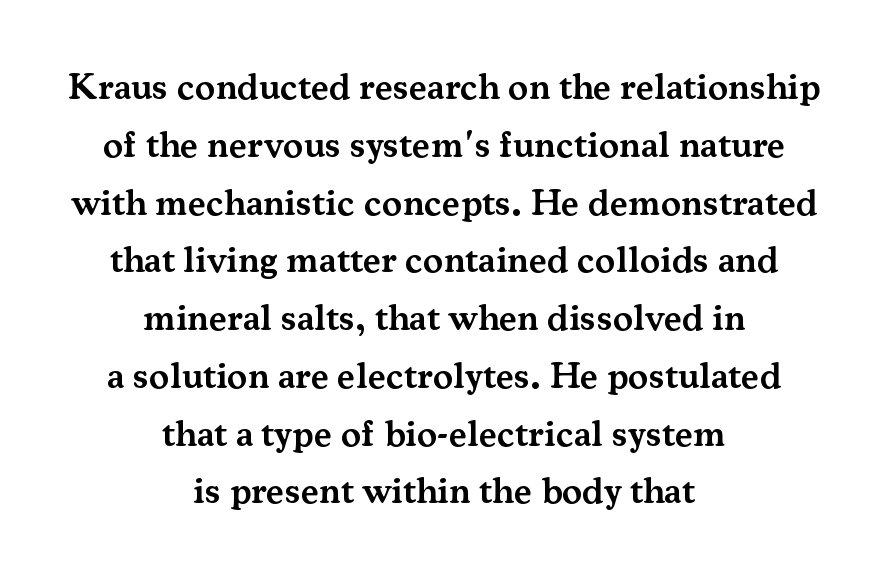
Note: serifs present on the glyphs. You could not count columns in this text — the font is proportionally spaced. The passage shown stacks its lines at a standard gap. The face used here is a semibold: visibly heavier than regular, lighter than bold.
